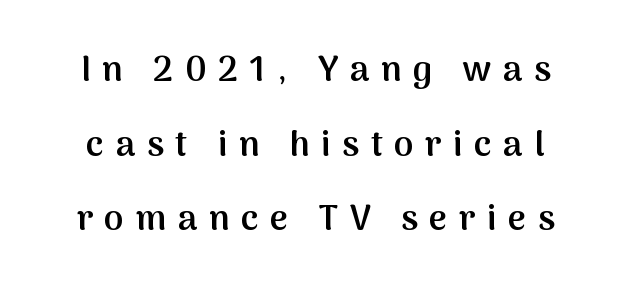
{"serif": "no", "italic": "no", "bold": "semi", "weight": "semibold", "width": "normal", "stroke_contrast": "medium", "x_height": "medium", "monospaced": "no", "underline": "no", "line_spacing": "loose", "line_spacing_ratio": 2.13, "letter_spacing": "wide", "letter_spacing_em": 0.33, "glyph_px": 35}
